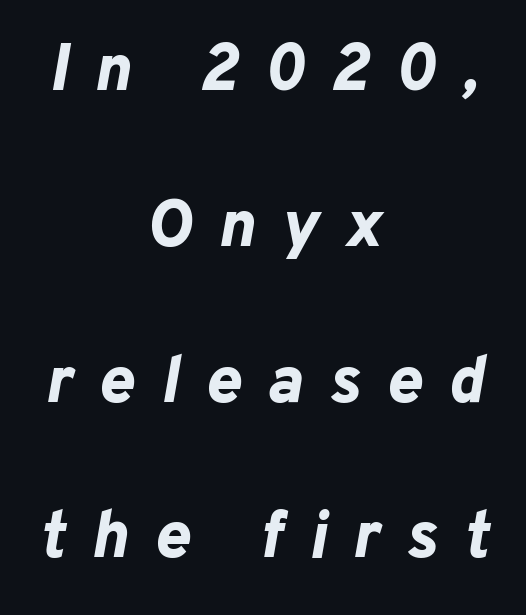
{"italic": "yes", "lean": "right", "slant_degrees": 10, "bold": "yes", "weight": "bold", "width": "normal", "stroke_contrast": "low", "x_height": "medium", "monospaced": "no", "underline": "no", "align": "center", "line_spacing": "loose", "line_spacing_ratio": 2.36, "letter_spacing": "wide", "letter_spacing_em": 0.4, "glyph_px": 66}
